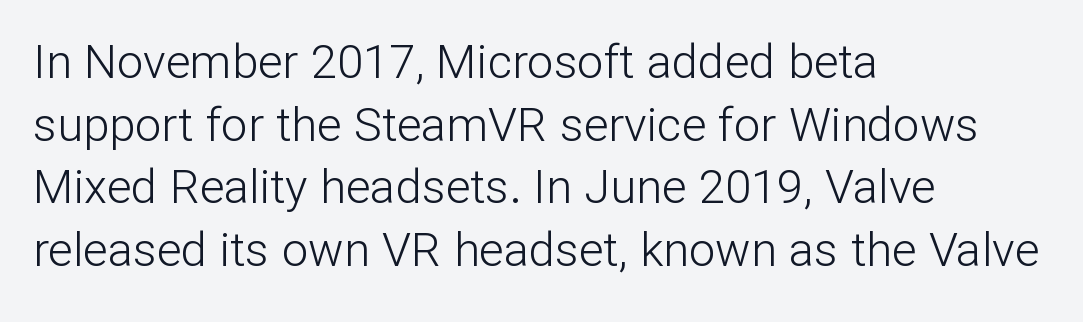
The image shows 47 px light sans-serif type, upright; set left-aligned, normal line spacing (1.33x), normal letter spacing, not underlined; low stroke contrast and a medium x-height.
